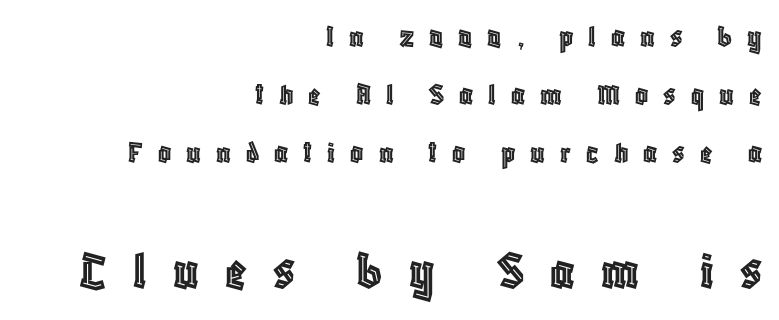
{"italic": "no", "width": "condensed", "x_height": "large", "monospaced": "no", "underline": "no", "align": "right", "line_spacing_ratio": 1.81, "letter_spacing": "wide", "letter_spacing_em": 0.47, "larger_block": "second", "size_ratio": 1.75, "glyph_px": 56}
